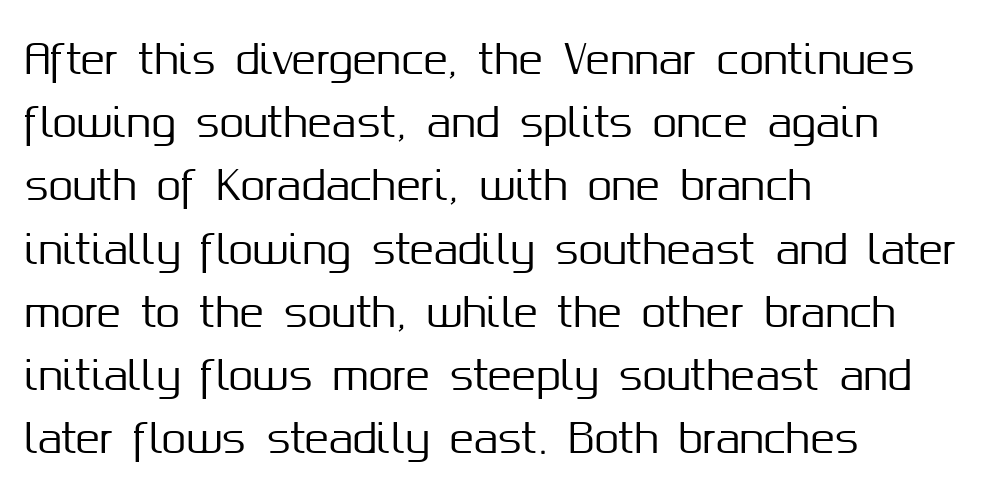
Q: Is the text italic (slanted)? A: No, it is upright.
Q: Is the typeface a serif or a sans-serif typeface? A: Sans-serif.
Q: Is the text underlined? A: No.
Q: How is the paragraph aligned? A: Left-aligned.
Q: Is the spacing between letters normal or unusually wide? A: Normal.
Q: Is the spacing between lines tight, normal or loose? A: Normal.
Q: Width (condensed, normal, or wide)? A: Normal.
Q: Stroke contrast? A: Medium.
Q: x-height? A: Medium.
Q: Monospaced? A: No.
